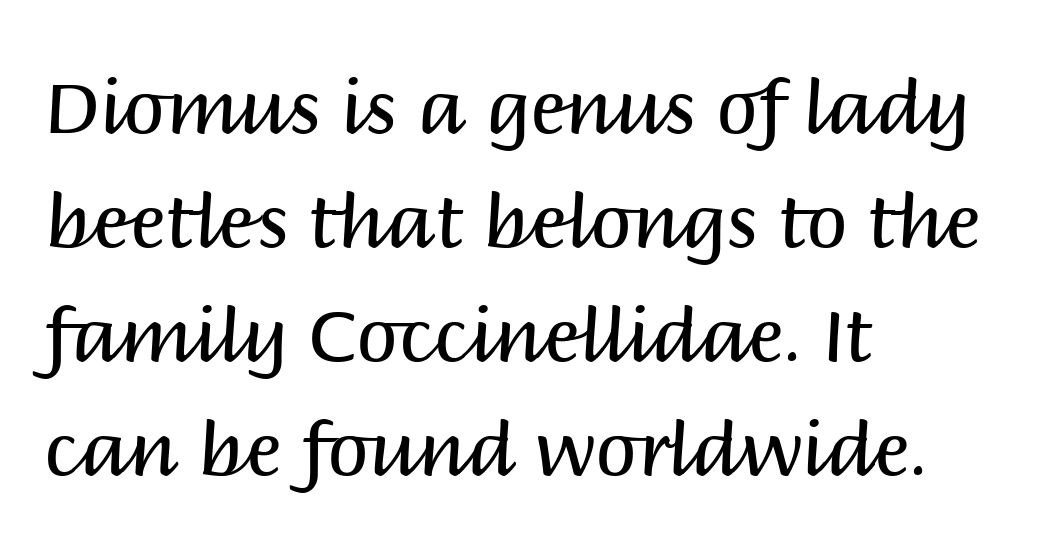
Does the leading feel generous? No, just average. Grotesque or geometric, the face here clearly has no serifs. The typesetting does not lean heavy: it is not bold. Varying glyph widths throughout — classic text-font behaviour. These lines are set flush left with a ragged right edge.
